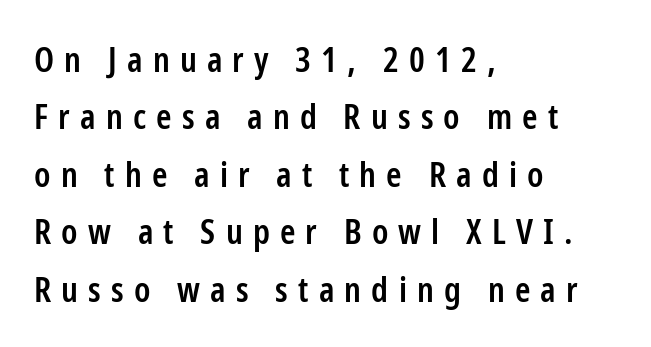
{"serif": "no", "italic": "no", "bold": "semi", "weight": "semibold", "width": "condensed", "stroke_contrast": "low", "x_height": "medium", "monospaced": "no", "underline": "no", "align": "left", "line_spacing": "normal", "line_spacing_ratio": 1.64, "letter_spacing": "wide", "letter_spacing_em": 0.29, "glyph_px": 35}
